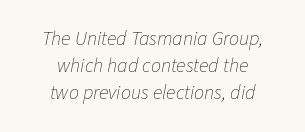
Q: Is the text bold? A: No.
Q: Is the text italic (slanted)? A: Yes, it leans right by about 11 degrees.
Q: Is the text underlined? A: No.
Q: How is the paragraph aligned? A: Centered.
Q: Is the spacing between letters normal or unusually wide? A: Normal.
Q: Is the spacing between lines tight, normal or loose? A: Normal.
